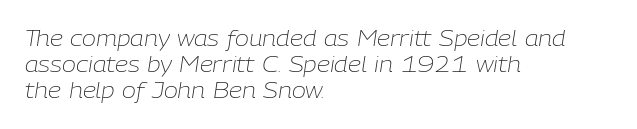
The image shows 21 px text type, italic (leaning right); set left-aligned, line spacing 1.24x, normal letter spacing, not underlined.
